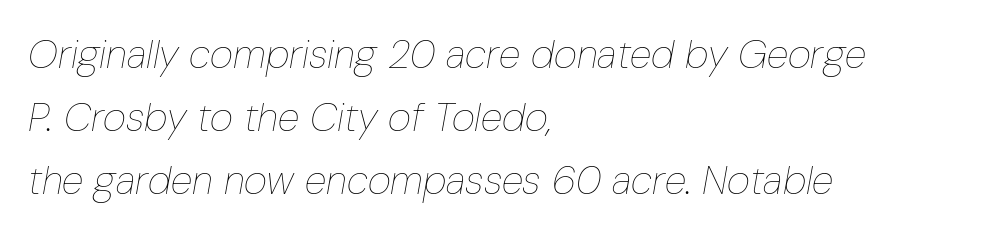
Q: Is the text bold? A: No.
Q: Is the text italic (slanted)? A: Yes, it leans right by about 10 degrees.
Q: Is the text underlined? A: No.
Q: How is the paragraph aligned? A: Left-aligned.
Q: Is the spacing between letters normal or unusually wide? A: Normal.
Q: Is the spacing between lines tight, normal or loose? A: Normal.
Q: Width (condensed, normal, or wide)? A: Condensed.
Q: Stroke contrast? A: Low.
Q: x-height? A: Medium.
Q: Monospaced? A: No.
